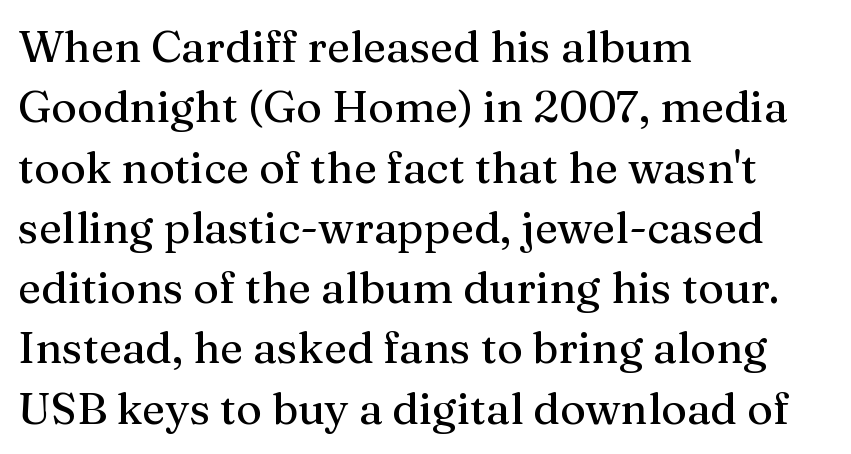
{"serif": "yes", "italic": "no", "width": "normal", "stroke_contrast": "medium", "x_height": "medium", "monospaced": "no", "underline": "no", "align": "left", "line_spacing": "normal", "line_spacing_ratio": 1.37, "letter_spacing": "normal", "letter_spacing_em": 0.0, "glyph_px": 44}
